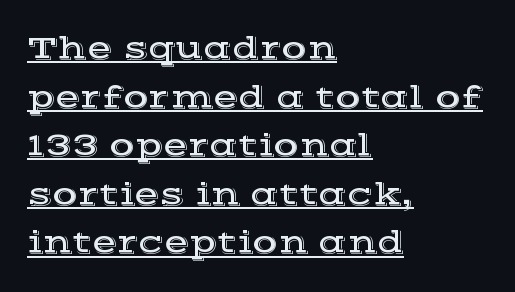
{"serif": "yes", "italic": "no", "width": "wide", "x_height": "medium", "monospaced": "no", "underline": "yes", "align": "left", "line_spacing": "normal", "line_spacing_ratio": 1.47, "letter_spacing": "normal", "letter_spacing_em": 0.0, "glyph_px": 33}
